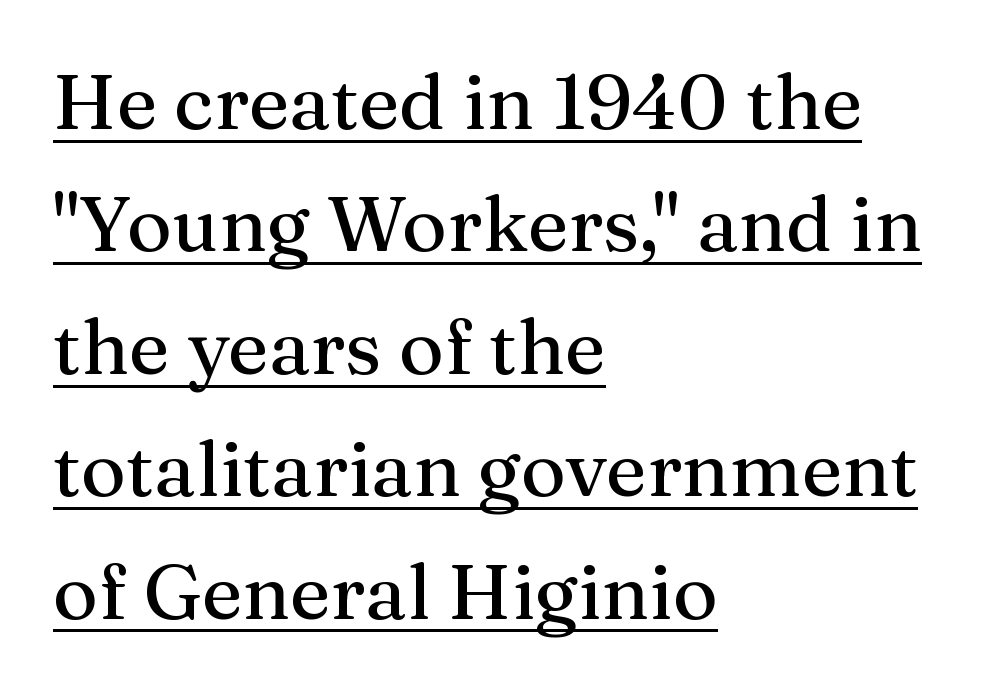
The image shows 77 px serif type, upright; set left-aligned, normal line spacing (1.59x), normal letter spacing, underlined; medium stroke contrast and a medium x-height.
